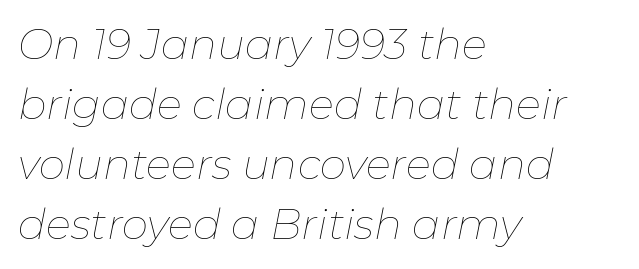
Do the characters align in a grid? No, the font is proportional. Line beginnings align vertically; line endings do not. Underline: absent. A typesetter would mark this as italic. Nobody touched the tracking dial on this one.
